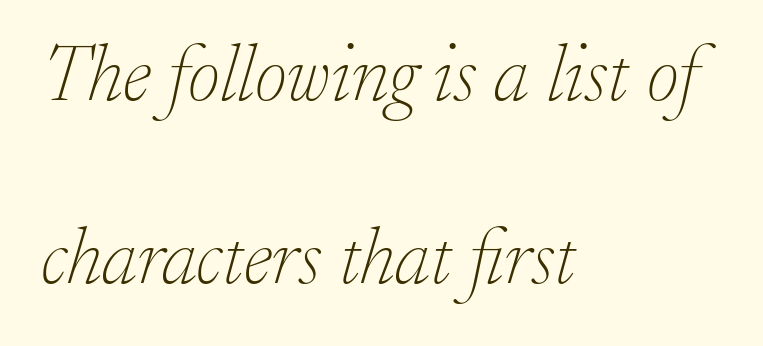
{"serif": "yes", "italic": "yes", "lean": "right", "slant_degrees": 17, "bold": "no", "weight": "thin", "width": "normal", "stroke_contrast": "low", "x_height": "small", "monospaced": "no", "underline": "no", "align": "left", "line_spacing": "loose", "line_spacing_ratio": 2.32, "letter_spacing": "normal", "letter_spacing_em": 0.0, "glyph_px": 79}
